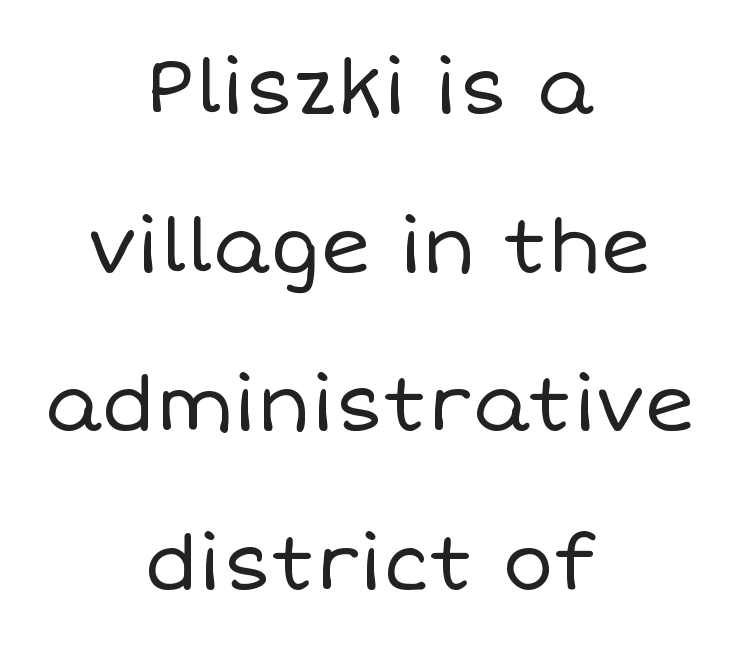
{"italic": "no", "bold": "no", "weight": "regular", "width": "normal", "stroke_contrast": "low", "x_height": "large", "monospaced": "no", "underline": "no", "align": "center", "line_spacing": "loose", "line_spacing_ratio": 2.06, "letter_spacing": "normal", "letter_spacing_em": 0.0, "glyph_px": 77}
